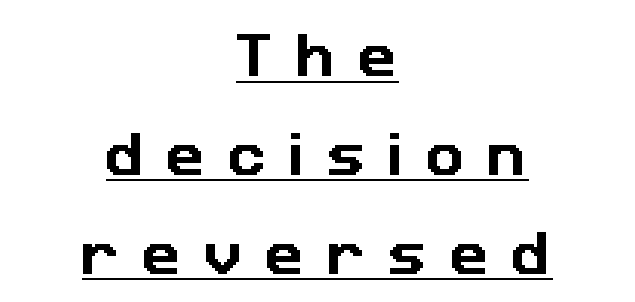
Q: Is the typeface a serif or a sans-serif typeface? A: Sans-serif.
Q: Is the text underlined? A: Yes.
Q: How is the paragraph aligned? A: Centered.
Q: Is the spacing between letters normal or unusually wide? A: Unusually wide.
Q: Is the spacing between lines tight, normal or loose? A: Loose.
Q: Width (condensed, normal, or wide)? A: Normal.
Q: Stroke contrast? A: Low.
Q: x-height? A: Medium.
Q: Monospaced? A: No.
